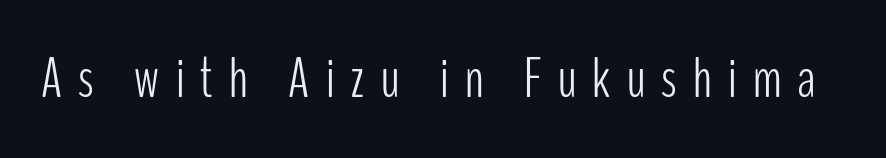
{"serif": "no", "italic": "no", "bold": "no", "weight": "light", "width": "condensed", "stroke_contrast": "low", "x_height": "medium", "monospaced": "no", "underline": "no", "letter_spacing": "wide", "letter_spacing_em": 0.29, "glyph_px": 56}
